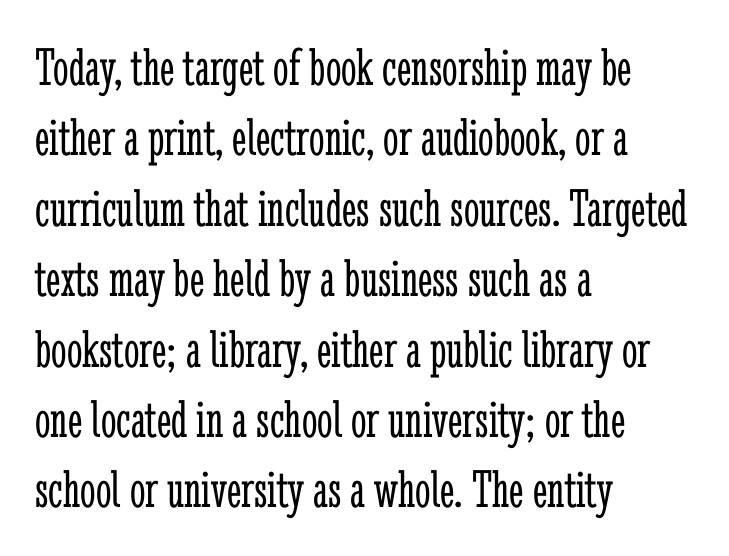
Q: Is the text bold? A: No.
Q: Is the text italic (slanted)? A: No, it is upright.
Q: Is the typeface a serif or a sans-serif typeface? A: Serif.
Q: Is the text underlined? A: No.
Q: How is the paragraph aligned? A: Left-aligned.
Q: Is the spacing between letters normal or unusually wide? A: Normal.
Q: Is the spacing between lines tight, normal or loose? A: Normal.
Q: Width (condensed, normal, or wide)? A: Condensed.
Q: Stroke contrast? A: Low.
Q: x-height? A: Medium.
Q: Monospaced? A: No.
